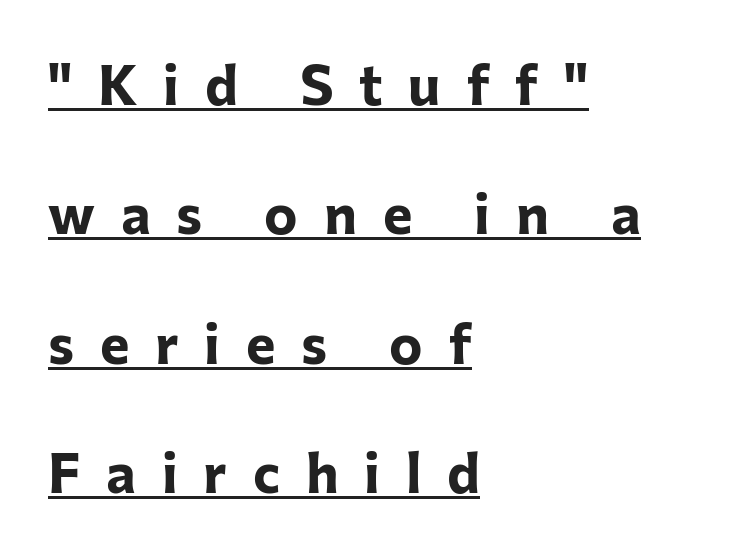
The image shows 56 px bold sans-serif type, upright; set left-aligned, loose line spacing (2.31x), unusually wide letter spacing (+0.46 em), underlined; low stroke contrast and a medium x-height.
